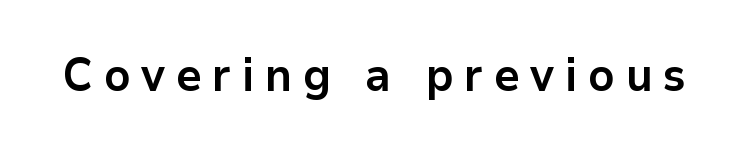
A bare baseline throughout the passage. These lines are composed in type without serifs. Every character sits straight up, as roman type does. Character widths vary here, with narrow letters taking less room than wide ones.
